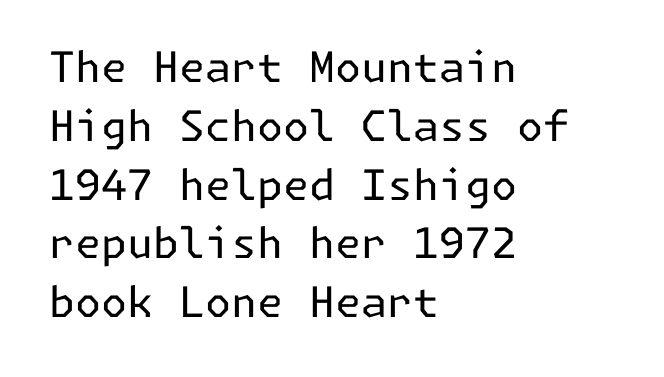
Q: Is the text bold? A: No.
Q: Is the text italic (slanted)? A: No, it is upright.
Q: Is the typeface a serif or a sans-serif typeface? A: Sans-serif.
Q: Is the text underlined? A: No.
Q: How is the paragraph aligned? A: Left-aligned.
Q: Is the spacing between letters normal or unusually wide? A: Normal.
Q: Is the spacing between lines tight, normal or loose? A: Normal.
Q: Width (condensed, normal, or wide)? A: Normal.
Q: Stroke contrast? A: Low.
Q: x-height? A: Medium.
